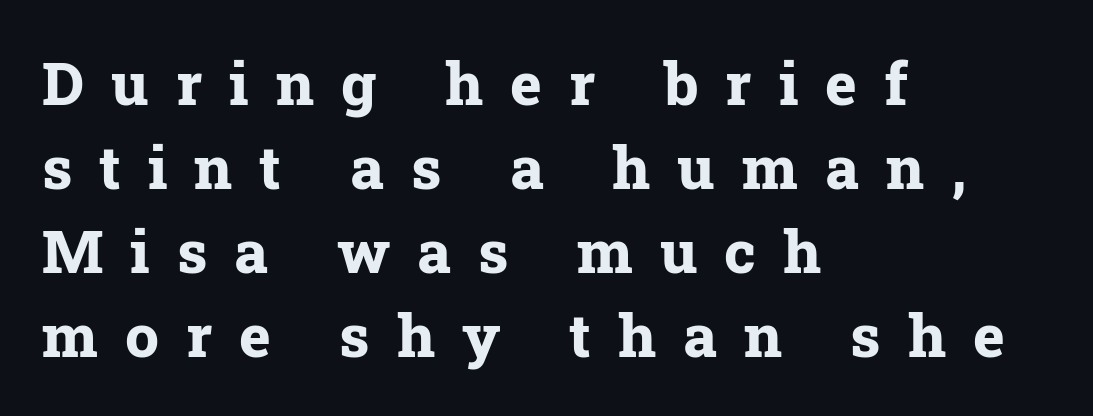
{"serif": "yes", "italic": "no", "bold": "yes", "weight": "bold", "width": "normal", "stroke_contrast": "low", "x_height": "medium", "monospaced": "no", "underline": "no", "align": "left", "line_spacing": "normal", "line_spacing_ratio": 1.4, "letter_spacing": "wide", "letter_spacing_em": 0.45, "glyph_px": 60}
